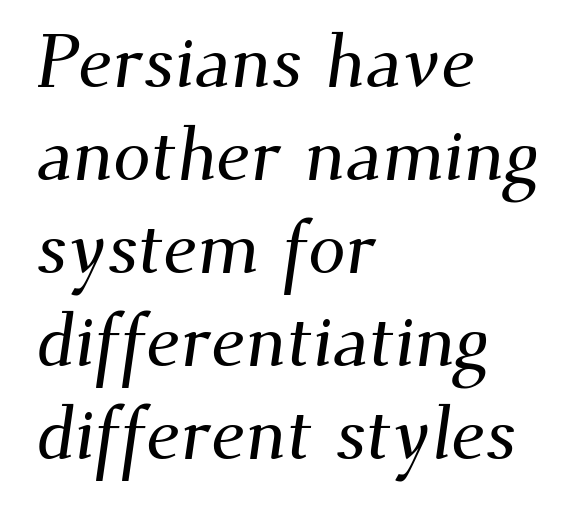
{"serif": "yes", "width": "normal", "stroke_contrast": "medium", "x_height": "small", "monospaced": "no", "underline": "no", "align": "left", "line_spacing_ratio": 1.24, "letter_spacing": "normal", "letter_spacing_em": 0.0, "glyph_px": 75}
